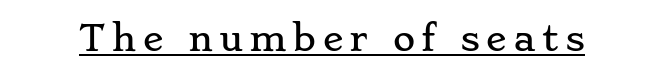
{"serif": "yes", "italic": "no", "width": "wide", "stroke_contrast": "low", "x_height": "small", "monospaced": "no", "underline": "yes", "glyph_px": 34}
